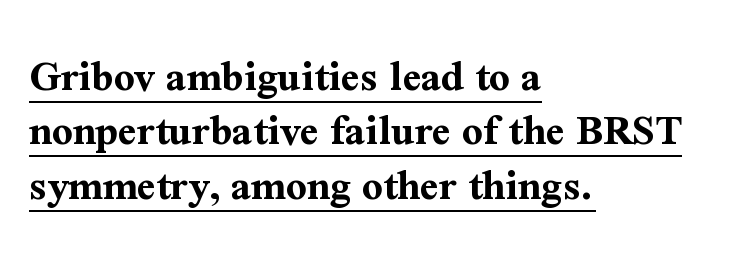
Q: Is the text bold? A: Yes.
Q: Is the text italic (slanted)? A: No, it is upright.
Q: Is the typeface a serif or a sans-serif typeface? A: Serif.
Q: Is the text underlined? A: Yes.
Q: How is the paragraph aligned? A: Left-aligned.
Q: Is the spacing between letters normal or unusually wide? A: Normal.
Q: Width (condensed, normal, or wide)? A: Normal.
Q: Stroke contrast? A: Medium.
Q: x-height? A: Medium.
Q: Monospaced? A: No.
